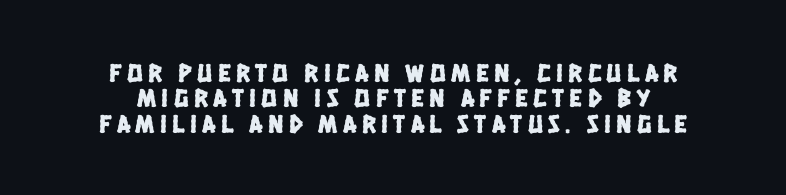
The image shows 26 px text type; set centered, tight line spacing (0.98x), unusually wide letter spacing (+0.21 em), not underlined.
